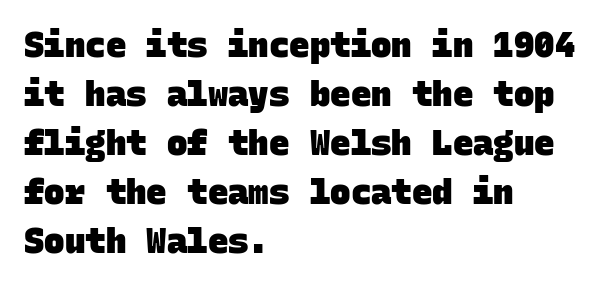
{"serif": "no", "bold": "yes", "weight": "heavy", "width": "normal", "stroke_contrast": "low", "x_height": "large", "monospaced": "yes", "underline": "no", "align": "left", "line_spacing": "normal", "line_spacing_ratio": 1.44, "letter_spacing": "normal", "letter_spacing_em": 0.0, "glyph_px": 34}
